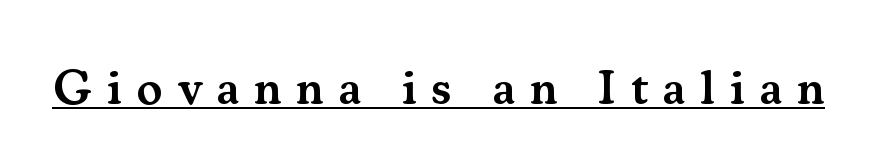
Q: Is the text bold? A: Semi-bold.
Q: Is the text italic (slanted)? A: No, it is upright.
Q: Is the typeface a serif or a sans-serif typeface? A: Serif.
Q: Is the text underlined? A: Yes.
Q: Is the spacing between letters normal or unusually wide? A: Unusually wide.
Q: Width (condensed, normal, or wide)? A: Normal.
Q: Stroke contrast? A: Medium.
Q: x-height? A: Small.
Q: Monospaced? A: No.
